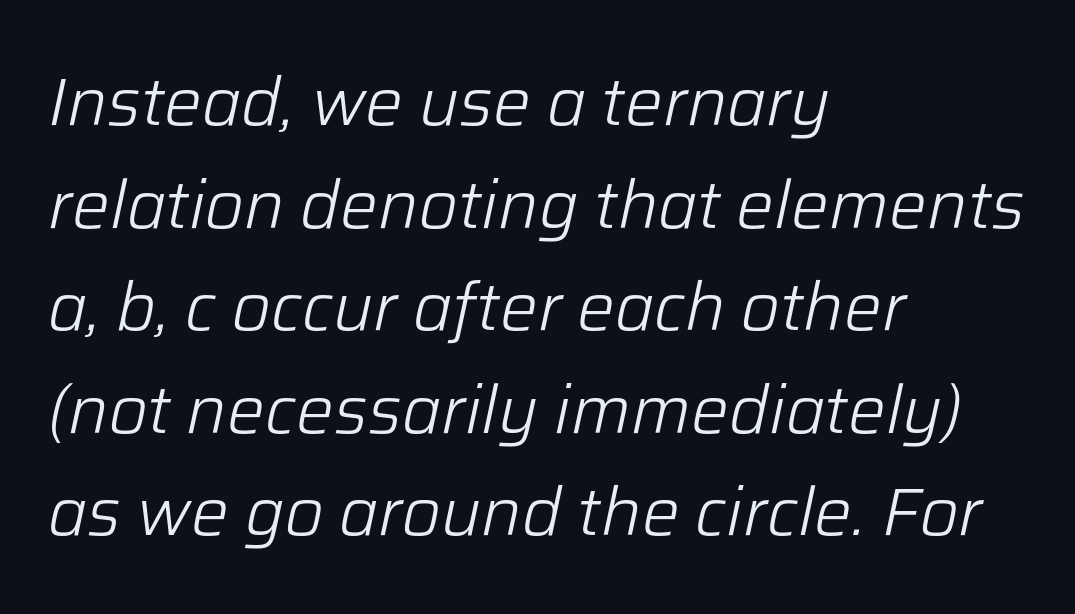
Q: Is the text bold? A: No.
Q: Is the text italic (slanted)? A: Yes, it leans right by about 12 degrees.
Q: Is the text underlined? A: No.
Q: How is the paragraph aligned? A: Left-aligned.
Q: Is the spacing between letters normal or unusually wide? A: Normal.
Q: Is the spacing between lines tight, normal or loose? A: Normal.
Q: Width (condensed, normal, or wide)? A: Normal.
Q: Stroke contrast? A: Low.
Q: x-height? A: Medium.
Q: Monospaced? A: No.
